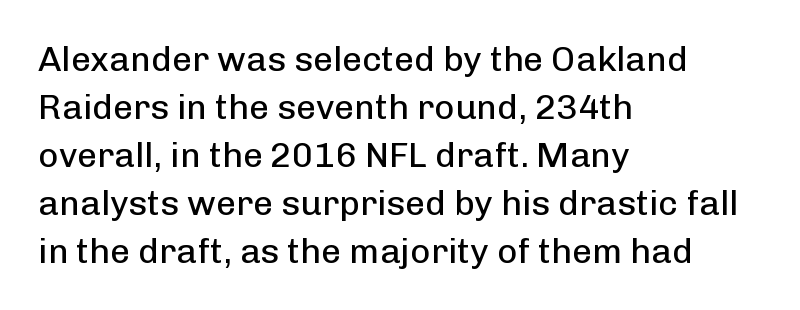
Each row of text sits above clean, open space. A sans-serif font was chosen for this passage. Vertically, the passage feels balanced, rows spaced as you'd expect. Proportional: the letters do not fall into vertical columns.
